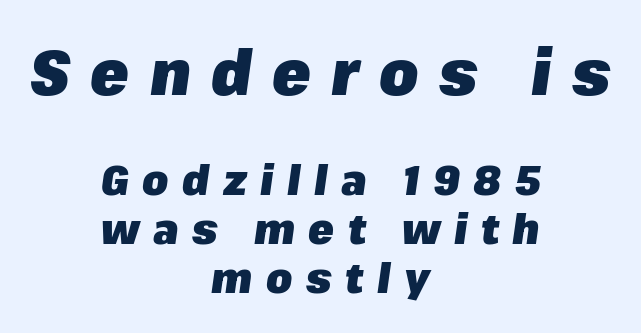
The image shows 63 px heavy type, italic (leaning right); set centered, line spacing 1.16x, unusually wide letter spacing (+0.32 em), not underlined; the first (top) block is 1.5x larger; low stroke contrast and a medium x-height.
